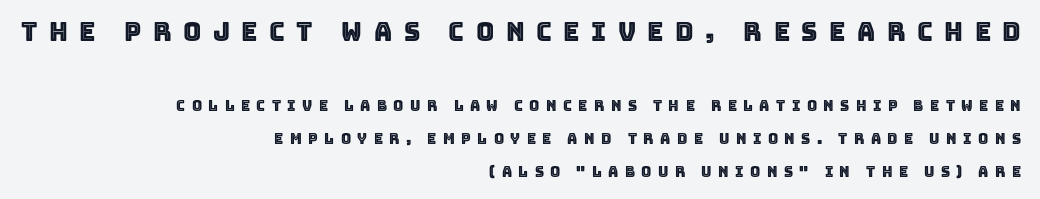
{"italic": "no", "underline": "no", "align": "right", "line_spacing": "loose", "line_spacing_ratio": 2.36, "letter_spacing": "wide", "letter_spacing_em": 0.46, "larger_block": "first", "size_ratio": 1.79, "glyph_px": 25}
